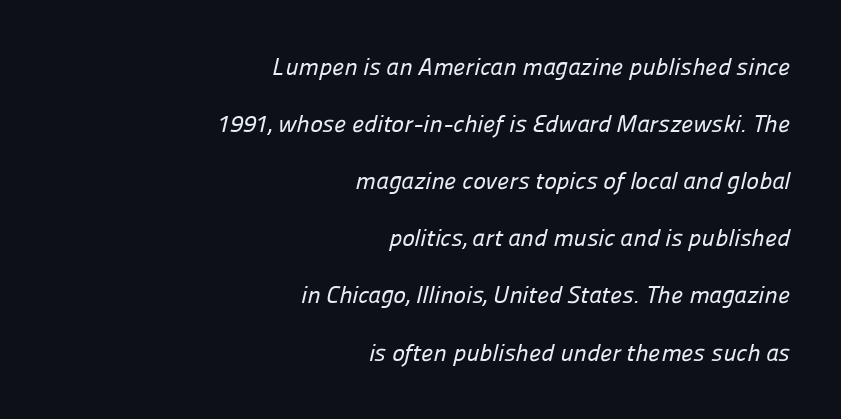
Q: Is the text underlined? A: No.
Q: How is the paragraph aligned? A: Right-aligned.
Q: Is the spacing between letters normal or unusually wide? A: Normal.
Q: Is the spacing between lines tight, normal or loose? A: Loose.
